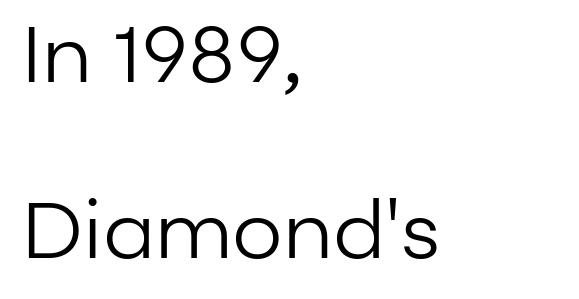
{"serif": "no", "italic": "no", "bold": "no", "weight": "regular", "width": "normal", "stroke_contrast": "low", "x_height": "medium", "monospaced": "no", "underline": "no", "align": "left", "line_spacing": "loose", "line_spacing_ratio": 2.23, "letter_spacing": "normal", "letter_spacing_em": 0.0, "glyph_px": 79}
